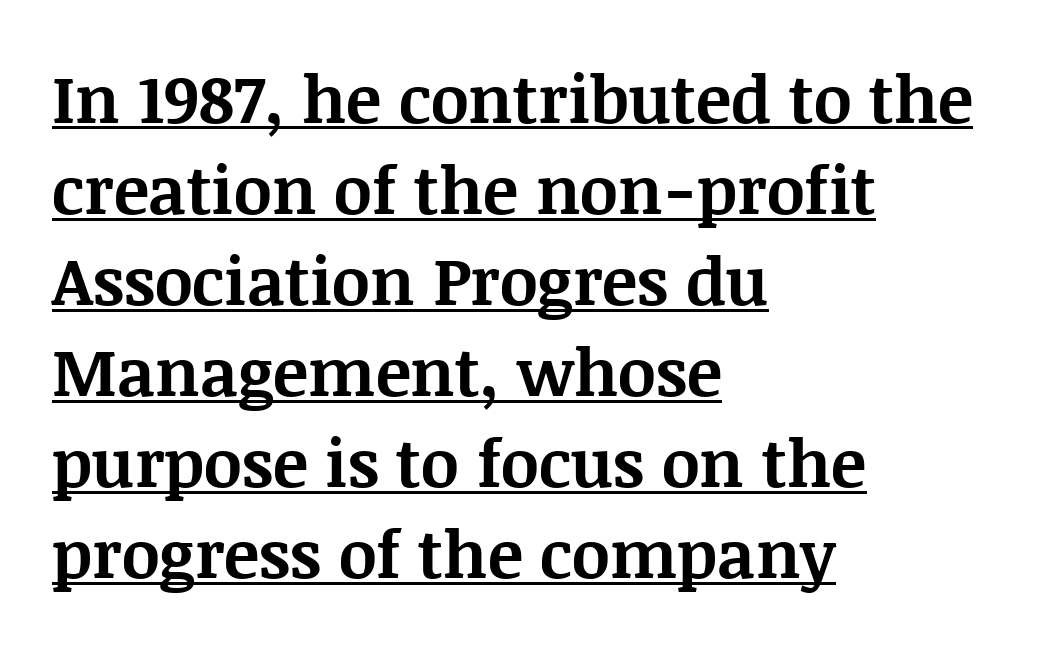
{"serif": "yes", "italic": "no", "bold": "yes", "weight": "bold", "width": "normal", "stroke_contrast": "medium", "x_height": "large", "monospaced": "no", "underline": "yes", "align": "left", "line_spacing": "normal", "line_spacing_ratio": 1.38, "letter_spacing": "normal", "letter_spacing_em": 0.0, "glyph_px": 66}
